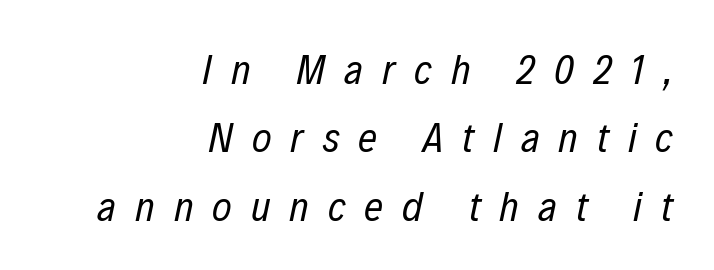
{"italic": "yes", "lean": "right", "slant_degrees": 12, "bold": "no", "weight": "regular", "width": "condensed", "stroke_contrast": "low", "x_height": "medium", "monospaced": "no", "underline": "no", "align": "right", "line_spacing": "normal", "line_spacing_ratio": 1.63, "letter_spacing": "wide", "letter_spacing_em": 0.45, "glyph_px": 42}
